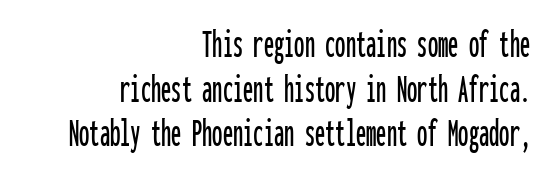
What's the leading like? Squeezed, with rows nearly overlapping. Caption: multi-line text, flush right, ragged left. Typographically, this falls in the sans-serif category. Characters remain perfectly vertical along every line. This sample has the even, mechanical cadence of fixed-width lettering. The horizontal fit of the characters is conventional and even.
